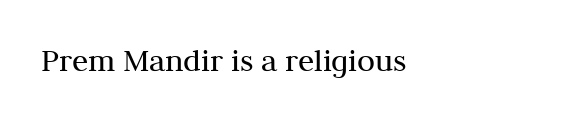
This sample uses plain, unmodified letter spacing. Old-style or modern, the face here clearly has serifs. The space beneath each line is pristine and unruled. A typesetter would call this proportional, since set widths differ per character. Do the letters lean? They stand straight. This reads as an unemphasized weight, regular at the heaviest.
